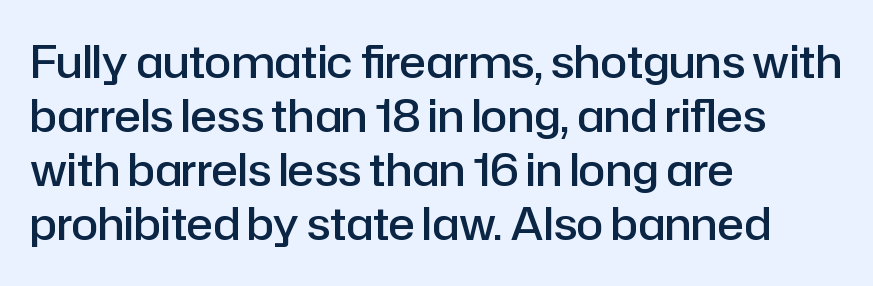
Q: Is the text bold? A: Semi-bold.
Q: Is the text italic (slanted)? A: No, it is upright.
Q: Is the typeface a serif or a sans-serif typeface? A: Sans-serif.
Q: Is the text underlined? A: No.
Q: How is the paragraph aligned? A: Left-aligned.
Q: Is the spacing between letters normal or unusually wide? A: Normal.
Q: Width (condensed, normal, or wide)? A: Normal.
Q: Stroke contrast? A: Low.
Q: x-height? A: Medium.
Q: Monospaced? A: No.
